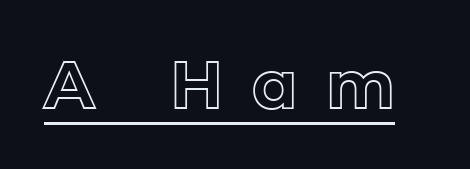
Q: Is the text italic (slanted)? A: No, it is upright.
Q: Is the text underlined? A: Yes.
Q: Is the spacing between letters normal or unusually wide? A: Unusually wide.
Q: Width (condensed, normal, or wide)? A: Normal.
Q: x-height? A: Medium.
Q: Monospaced? A: No.
